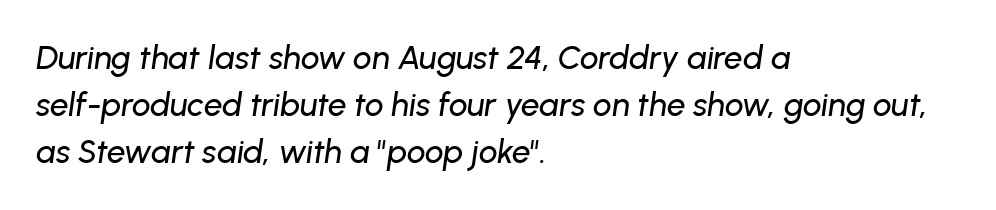
Q: Is the text italic (slanted)? A: Yes, it leans right by about 8 degrees.
Q: Is the text underlined? A: No.
Q: How is the paragraph aligned? A: Left-aligned.
Q: Is the spacing between letters normal or unusually wide? A: Normal.
Q: Is the spacing between lines tight, normal or loose? A: Normal.
Q: Width (condensed, normal, or wide)? A: Normal.
Q: Stroke contrast? A: Low.
Q: x-height? A: Medium.
Q: Monospaced? A: No.
